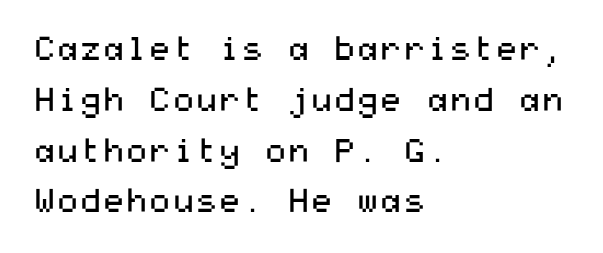
The image shows 33 px regular-weight, wide sans-serif type, upright; set left-aligned, normal line spacing (1.54x), normal letter spacing, not underlined; medium stroke contrast and a medium x-height.
